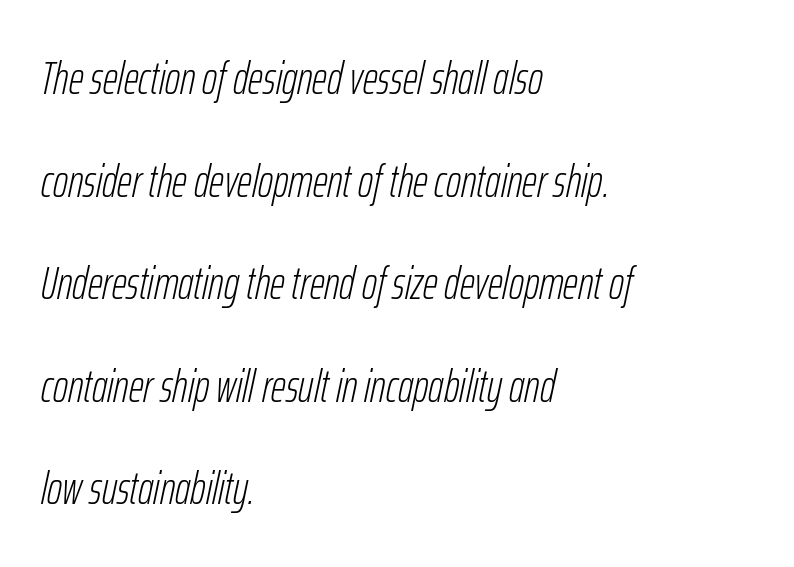
The passage shown stacks its lines with a broad gap. The face looks like a standard text weight, possibly lighter. Nobody drew a line under any word here. Posture: slanted.
